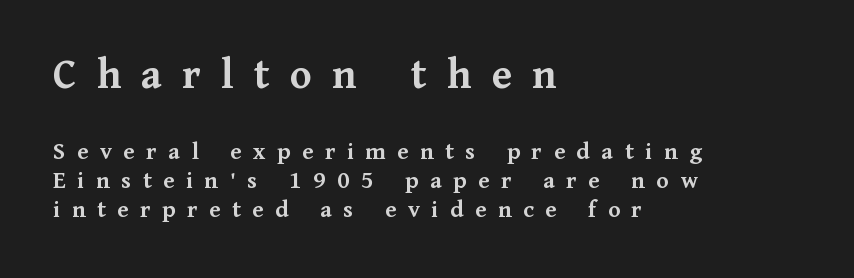
{"serif": "yes", "italic": "no", "bold": "yes", "weight": "semibold", "width": "normal", "stroke_contrast": "medium", "x_height": "medium", "monospaced": "no", "underline": "no", "align": "left", "line_spacing_ratio": 1.16, "letter_spacing": "wide", "letter_spacing_em": 0.46, "larger_block": "first", "size_ratio": 1.76, "glyph_px": 44}
